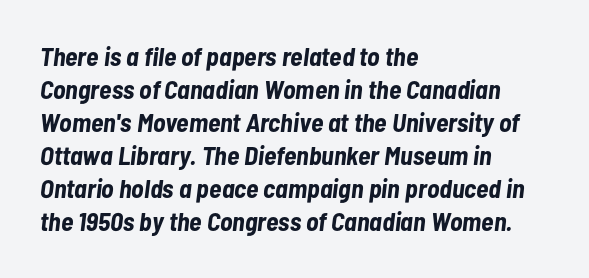
Q: Is the text bold? A: Yes.
Q: Is the text italic (slanted)? A: Yes, it leans right by about 7 degrees.
Q: Is the text underlined? A: No.
Q: How is the paragraph aligned? A: Left-aligned.
Q: Is the spacing between letters normal or unusually wide? A: Normal.
Q: Is the spacing between lines tight, normal or loose? A: Normal.
